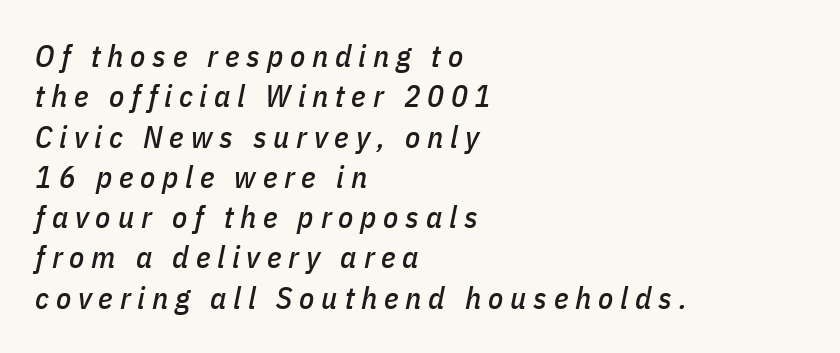
Q: Is the text italic (slanted)? A: Yes, it leans right by about 11 degrees.
Q: Is the text underlined? A: No.
Q: How is the paragraph aligned? A: Left-aligned.
Q: Is the spacing between letters normal or unusually wide? A: Unusually wide.
Q: Is the spacing between lines tight, normal or loose? A: Normal.
Q: Width (condensed, normal, or wide)? A: Condensed.
Q: Stroke contrast? A: Low.
Q: x-height? A: Medium.
Q: Monospaced? A: No.
